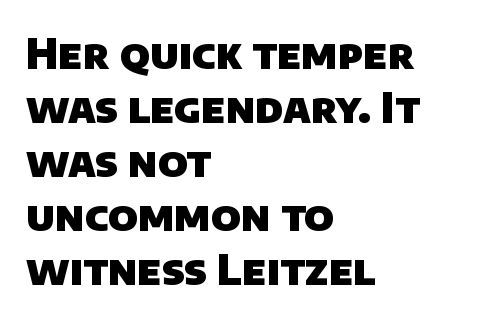
{"serif": "no", "bold": "yes", "weight": "heavy", "width": "normal", "stroke_contrast": "low", "x_height": "large", "monospaced": "no", "underline": "no", "align": "left", "line_spacing": "normal", "line_spacing_ratio": 1.32, "letter_spacing": "normal", "letter_spacing_em": 0.0, "glyph_px": 41}
